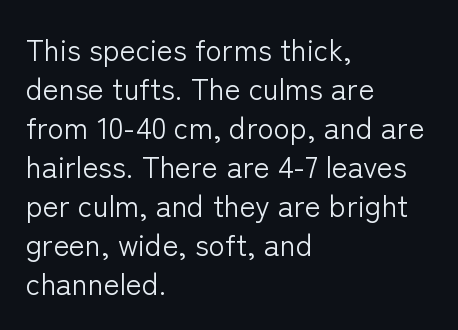
Casual observation: everything's shoved over to the left. The strip under each line holds only bare page. The rendering uses natural spacing where letterforms have individual widths. The line texture is even and compact thanks to regular tracking. Summary of vertical rhythm: regular, with standard interline spacing.
